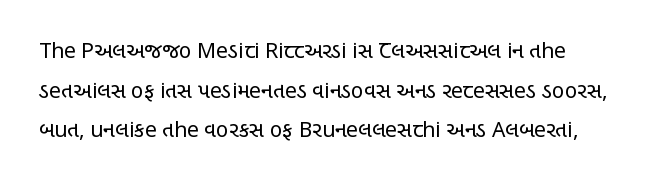
{"italic": "no", "bold": "no", "underline": "no", "line_spacing_ratio": 1.89, "letter_spacing": "normal", "letter_spacing_em": 0.0, "glyph_px": 21}
